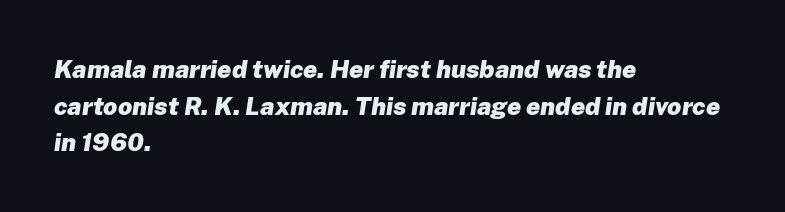
The image shows 25 px bold type, italic (leaning right); set left-aligned, normal line spacing (1.47x), normal letter spacing, not underlined.
